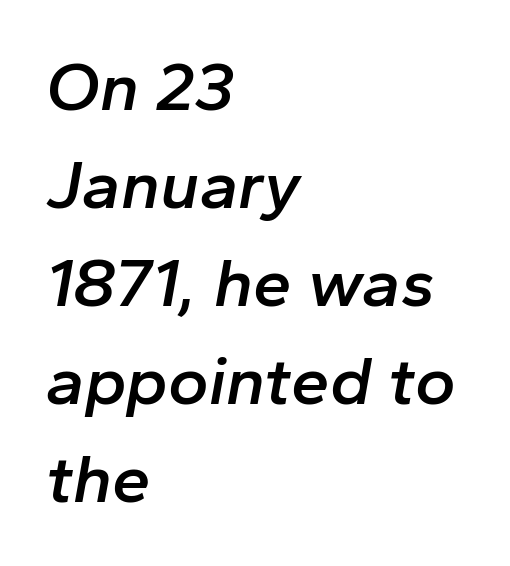
Q: Is the text bold? A: Semi-bold.
Q: Is the text italic (slanted)? A: Yes, it leans right by about 10 degrees.
Q: Is the text underlined? A: No.
Q: How is the paragraph aligned? A: Left-aligned.
Q: Is the spacing between letters normal or unusually wide? A: Normal.
Q: Is the spacing between lines tight, normal or loose? A: Normal.
Q: Width (condensed, normal, or wide)? A: Normal.
Q: Stroke contrast? A: Low.
Q: x-height? A: Medium.
Q: Monospaced? A: No.
